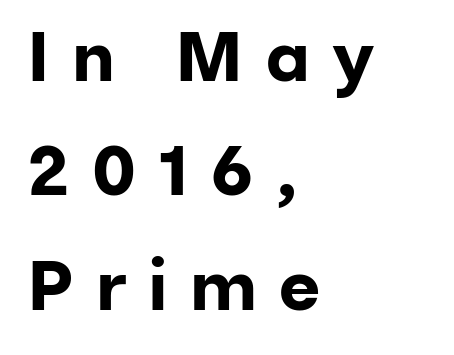
A roman cut, with each character standing at attention. What weight is shown? A full bold with thick strokes. Does the type have serifs? No, each stem ends abruptly. Look at the tracking — it's clearly loosened, letters drifting apart. Descenders hang freely into open space. Compared with a centered layout, this one pins lines to the left instead.
